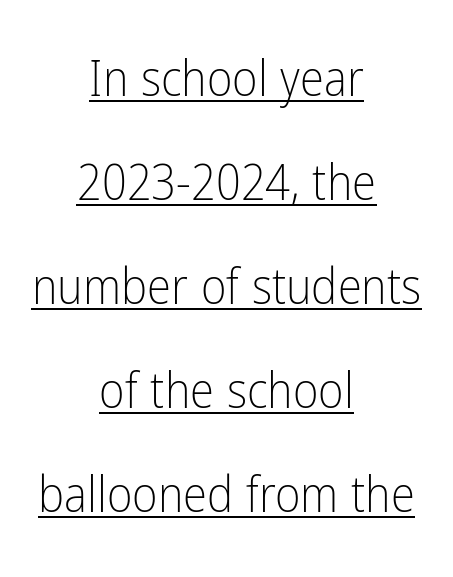
The image shows 49 px light, condensed sans-serif type, upright; set centered, loose line spacing (2.12x), normal letter spacing, underlined; low stroke contrast and a medium x-height.
